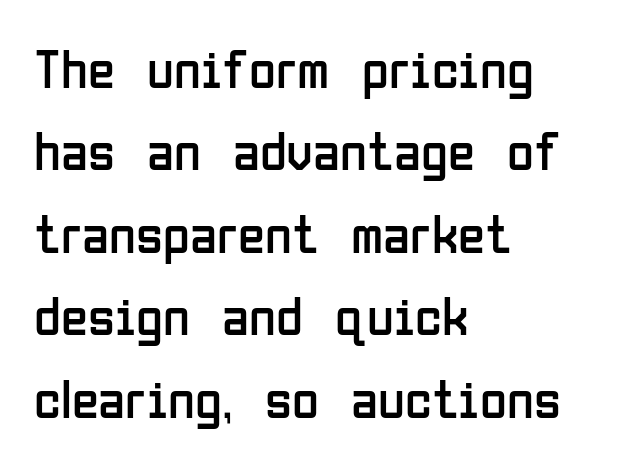
The image shows 55 px regular-weight, condensed sans-serif type, upright; set left-aligned, normal line spacing (1.5x), normal letter spacing, not underlined; low stroke contrast and a medium x-height.
